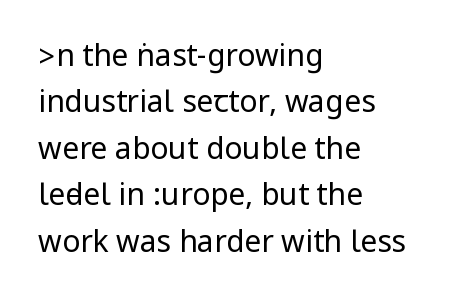
Q: Is the text bold? A: No.
Q: Is the text italic (slanted)? A: No, it is upright.
Q: Is the typeface a serif or a sans-serif typeface? A: Sans-serif.
Q: Is the text underlined? A: No.
Q: How is the paragraph aligned? A: Left-aligned.
Q: Is the spacing between letters normal or unusually wide? A: Normal.
Q: Is the spacing between lines tight, normal or loose? A: Normal.
Q: Width (condensed, normal, or wide)? A: Condensed.
Q: Stroke contrast? A: Low.
